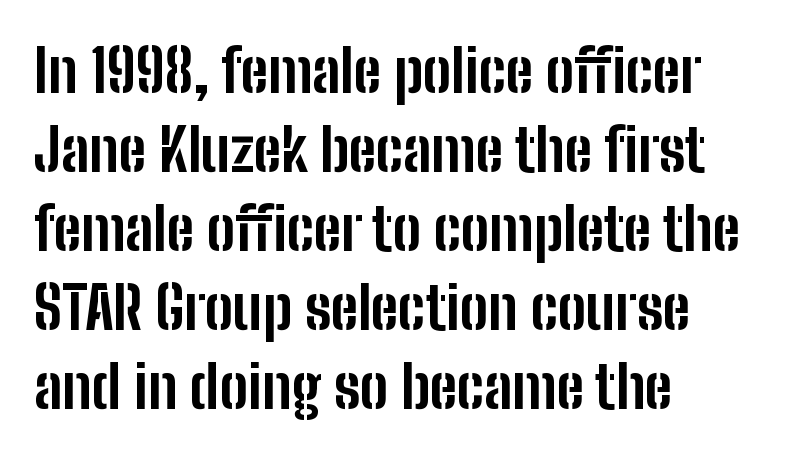
{"serif": "no", "italic": "no", "bold": "yes", "weight": "bold", "width": "condensed", "stroke_contrast": "low", "x_height": "medium", "monospaced": "no", "underline": "no", "align": "left", "line_spacing": "normal", "line_spacing_ratio": 1.34, "letter_spacing": "normal", "letter_spacing_em": 0.0, "glyph_px": 59}
